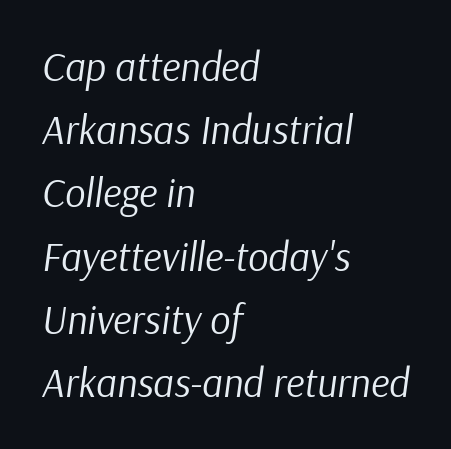
Q: Is the text bold? A: No.
Q: Is the text italic (slanted)? A: Yes, it leans right by about 9 degrees.
Q: Is the text underlined? A: No.
Q: How is the paragraph aligned? A: Left-aligned.
Q: Is the spacing between letters normal or unusually wide? A: Normal.
Q: Is the spacing between lines tight, normal or loose? A: Normal.
Q: Width (condensed, normal, or wide)? A: Normal.
Q: Stroke contrast? A: Low.
Q: x-height? A: Medium.
Q: Monospaced? A: No.
